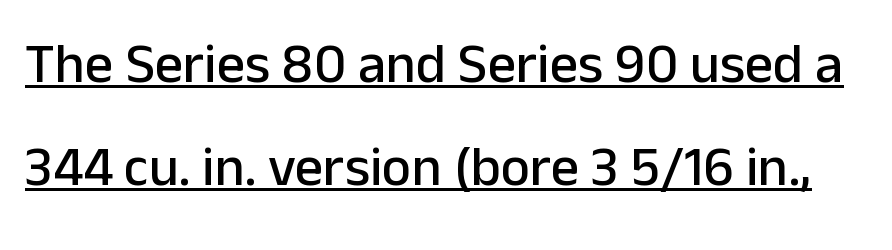
Q: Is the text italic (slanted)? A: No, it is upright.
Q: Is the typeface a serif or a sans-serif typeface? A: Sans-serif.
Q: Is the text underlined? A: Yes.
Q: Is the spacing between letters normal or unusually wide? A: Normal.
Q: Width (condensed, normal, or wide)? A: Normal.
Q: Stroke contrast? A: Low.
Q: x-height? A: Medium.
Q: Monospaced? A: No.
